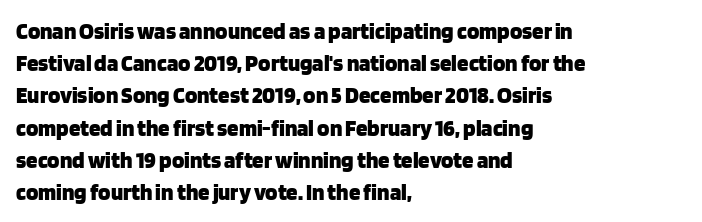
Teacher's note: observe the even left margin — that is flush-left alignment. Tracking here is standard; glyphs follow each other at the usual distance. Horizontal bands of white between lines are of average thickness. Is the type bold? Yes — the strokes are clearly thick and heavy. This is the regular roman posture of the typeface.
